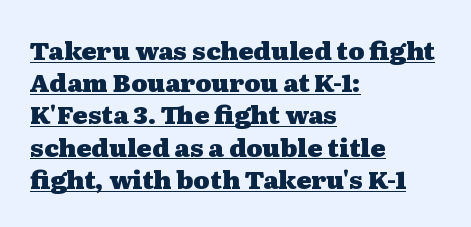
{"italic": "no", "bold": "yes", "underline": "yes", "align": "left", "line_spacing": "normal", "line_spacing_ratio": 1.29, "letter_spacing": "normal", "letter_spacing_em": 0.0, "glyph_px": 25}
